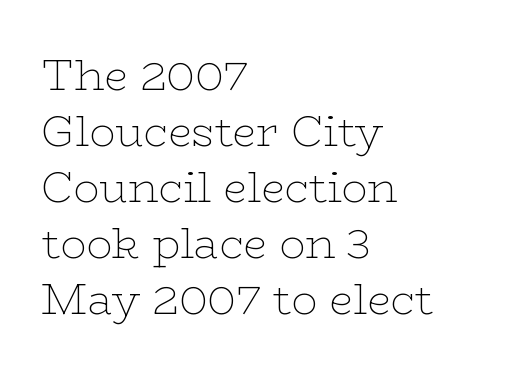
Q: Is the text bold? A: No.
Q: Is the text italic (slanted)? A: No, it is upright.
Q: Is the typeface a serif or a sans-serif typeface? A: Serif.
Q: Is the text underlined? A: No.
Q: How is the paragraph aligned? A: Left-aligned.
Q: Is the spacing between letters normal or unusually wide? A: Normal.
Q: Is the spacing between lines tight, normal or loose? A: Normal.
Q: Width (condensed, normal, or wide)? A: Wide.
Q: Stroke contrast? A: Low.
Q: x-height? A: Medium.
Q: Monospaced? A: No.
